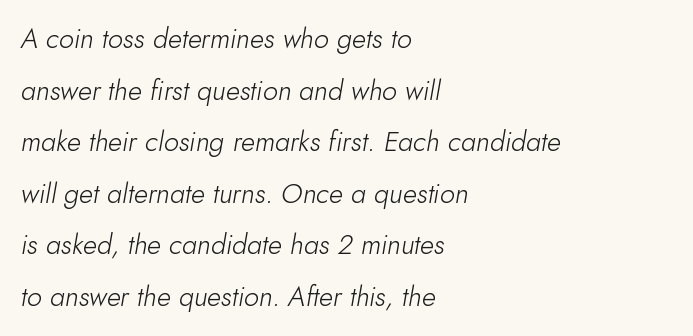
Q: Is the text bold? A: No.
Q: Is the text italic (slanted)? A: Yes, it leans right by about 10 degrees.
Q: Is the text underlined? A: No.
Q: How is the paragraph aligned? A: Left-aligned.
Q: Is the spacing between letters normal or unusually wide? A: Normal.
Q: Is the spacing between lines tight, normal or loose? A: Loose.
